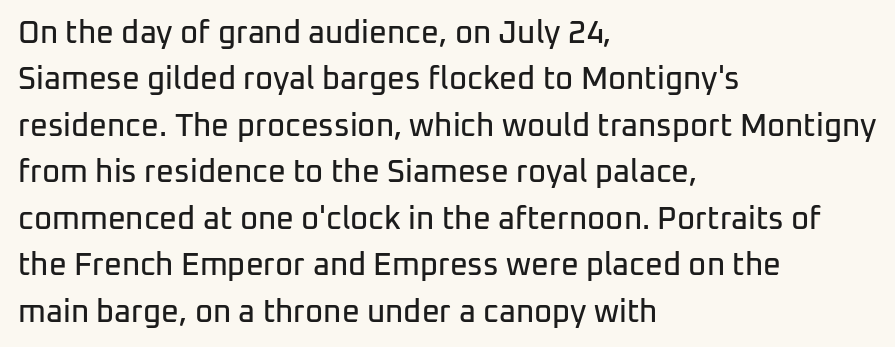
The image shows 31 px sans-serif type, upright; set left-aligned, normal line spacing (1.5x), normal letter spacing, not underlined; low stroke contrast and a medium x-height.
